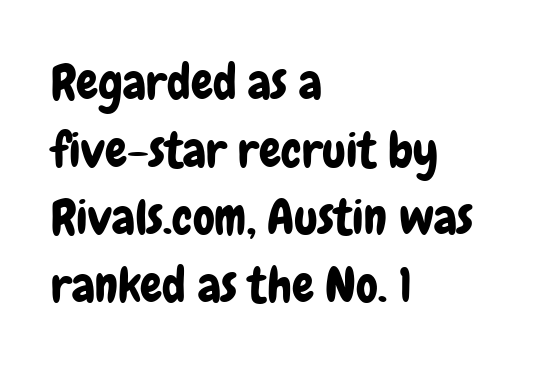
The image shows 49 px condensed sans-serif type, upright; set left-aligned, normal line spacing (1.38x), normal letter spacing, not underlined; low stroke contrast and a medium x-height.
